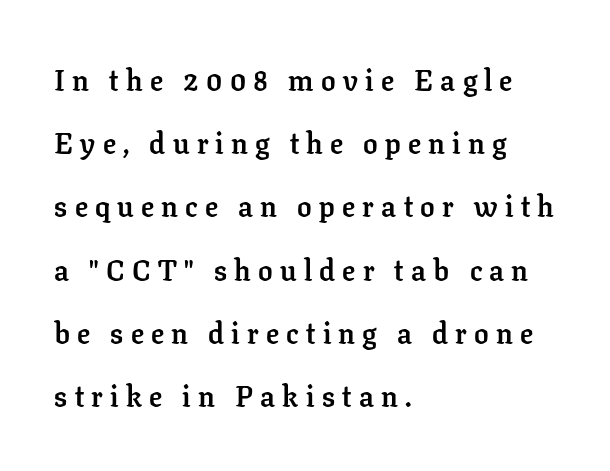
Q: Is the text bold? A: Yes.
Q: Is the text italic (slanted)? A: No, it is upright.
Q: Is the typeface a serif or a sans-serif typeface? A: Serif.
Q: Is the text underlined? A: No.
Q: How is the paragraph aligned? A: Left-aligned.
Q: Is the spacing between letters normal or unusually wide? A: Unusually wide.
Q: Is the spacing between lines tight, normal or loose? A: Loose.
Q: Width (condensed, normal, or wide)? A: Normal.
Q: Stroke contrast? A: Low.
Q: x-height? A: Medium.
Q: Monospaced? A: No.
